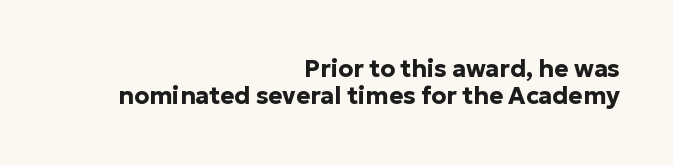
{"italic": "no", "bold": "yes", "underline": "no", "align": "right", "line_spacing": "tight", "line_spacing_ratio": 1.14, "letter_spacing": "normal", "letter_spacing_em": 0.0, "glyph_px": 24}
